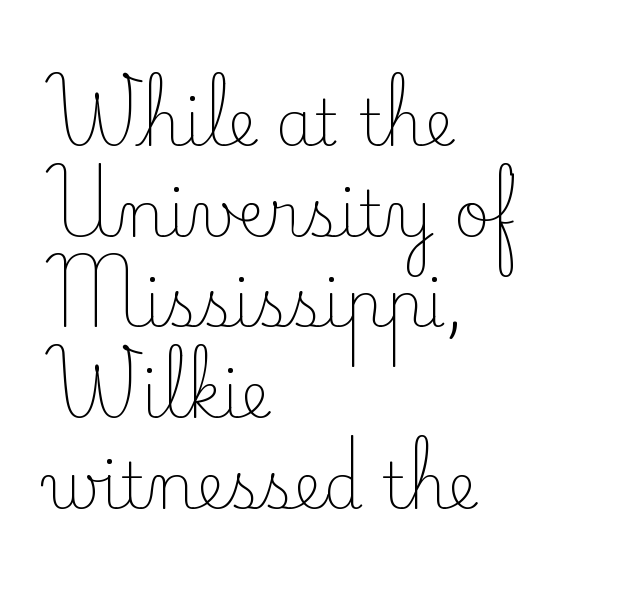
This rendering leaves character spacing at its baseline value. Look at the bottom of the vertical strokes: they flare into serifs here. Looks like regular typesetting: each glyph gets only the width it needs. Weight: not bold — regular or lighter. Summary of vertical rhythm: regular, with standard interline spacing.
